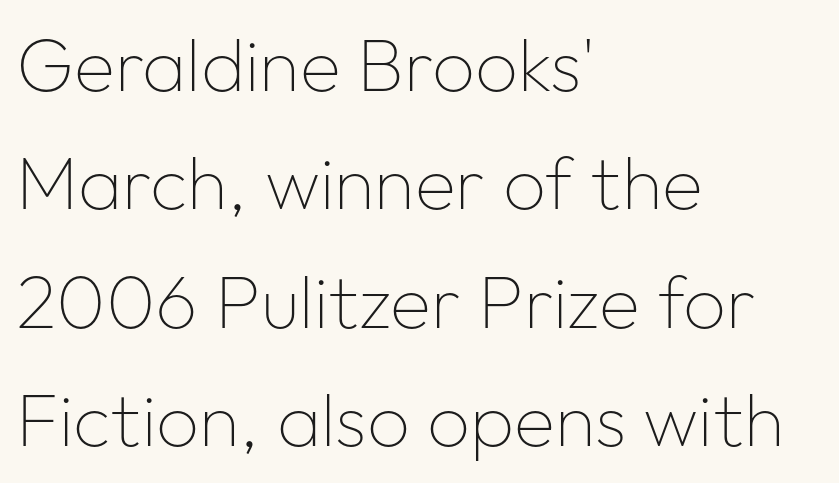
Serif or sans? Sans — the stroke terminals are bare. Quick note: interline space is typical. Letters rest on an invisible, unmarked baseline. The text block is weighted toward the left margin, trailing off unevenly rightward. Do the letters lean? They stand straight.
